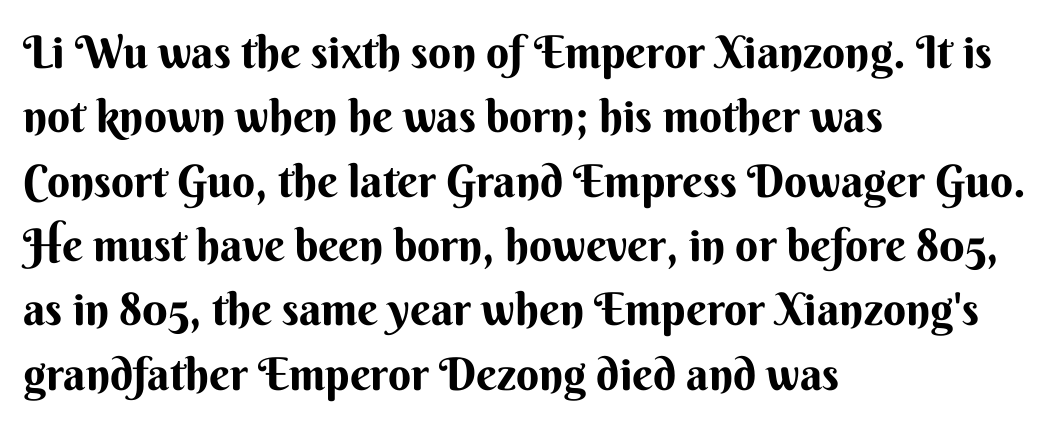
The glyphs are unaccompanied by any horizontal stroke below them. Looks like regular typesetting: each glyph gets only the width it needs. Leading matches the norm, producing a regular column. The letters carry no serifs — their stems end cleanly without finishing strokes.
